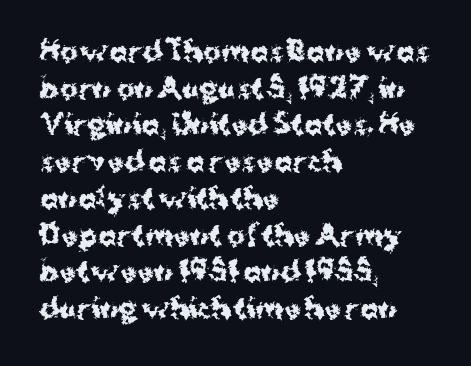
The image shows 27 px bold type, upright; set left-aligned, normal line spacing (1.36x), normal letter spacing, not underlined.
